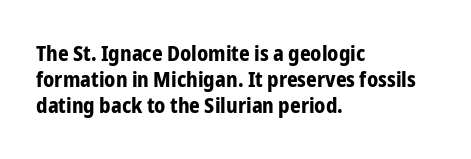
The image shows 21 px bold type, upright; set left-aligned, line spacing 1.23x, normal letter spacing, not underlined.
